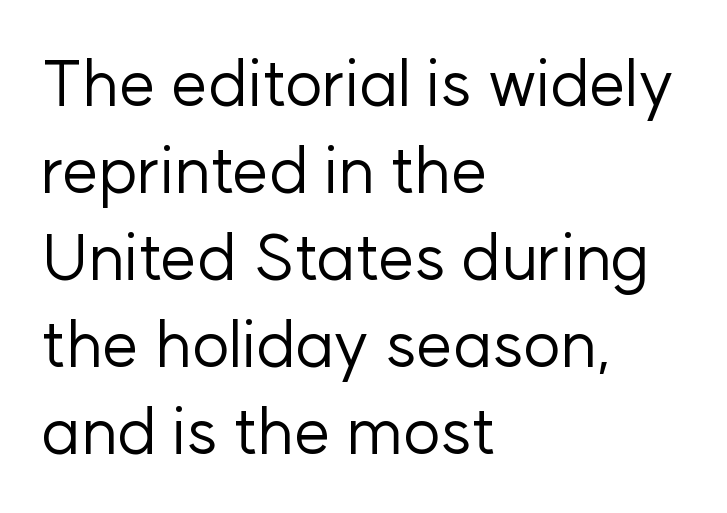
{"serif": "no", "italic": "no", "bold": "no", "weight": "regular", "width": "normal", "stroke_contrast": "low", "x_height": "medium", "monospaced": "no", "underline": "no", "align": "left", "line_spacing": "normal", "line_spacing_ratio": 1.34, "letter_spacing": "normal", "letter_spacing_em": 0.0, "glyph_px": 65}
